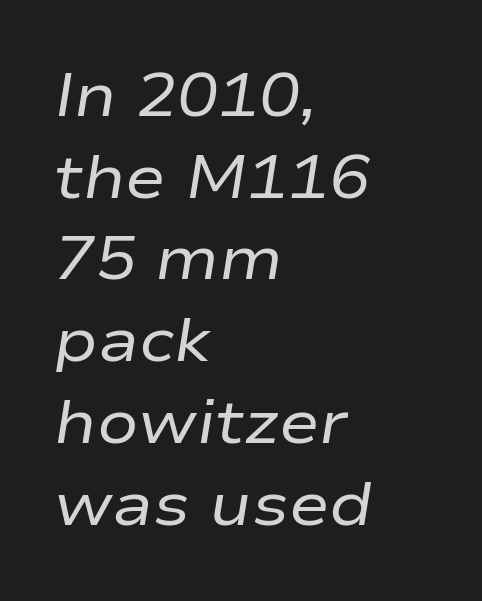
Q: Is the text bold? A: No.
Q: Is the text italic (slanted)? A: Yes, it leans right by about 9 degrees.
Q: Is the text underlined? A: No.
Q: How is the paragraph aligned? A: Left-aligned.
Q: Is the spacing between letters normal or unusually wide? A: Normal.
Q: Is the spacing between lines tight, normal or loose? A: Normal.
Q: Width (condensed, normal, or wide)? A: Wide.
Q: Stroke contrast? A: Low.
Q: x-height? A: Medium.
Q: Monospaced? A: No.
